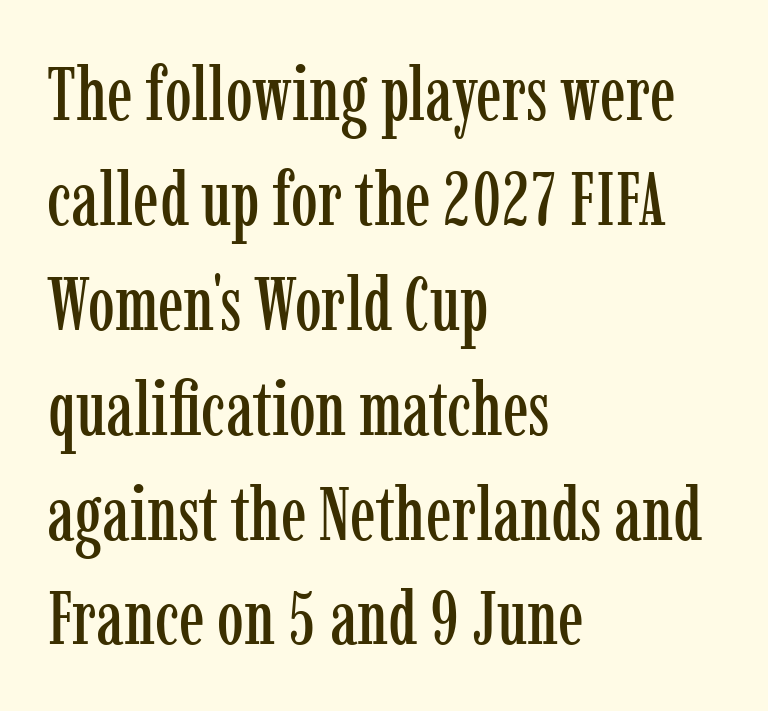
{"serif": "yes", "italic": "no", "width": "condensed", "stroke_contrast": "low", "x_height": "medium", "monospaced": "no", "underline": "no", "align": "left", "line_spacing": "normal", "line_spacing_ratio": 1.38, "letter_spacing": "normal", "letter_spacing_em": 0.0, "glyph_px": 76}
